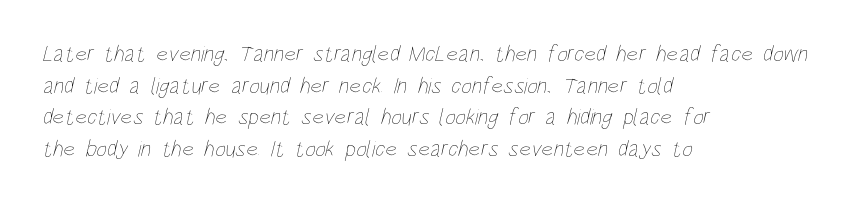
Q: Is the text bold? A: No.
Q: Is the text underlined? A: No.
Q: How is the paragraph aligned? A: Left-aligned.
Q: Is the spacing between letters normal or unusually wide? A: Normal.
Q: Is the spacing between lines tight, normal or loose? A: Normal.
